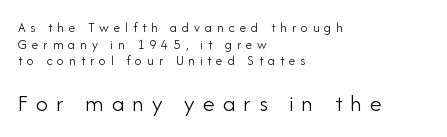
Q: Is the text bold? A: No.
Q: Is the text italic (slanted)? A: No, it is upright.
Q: Is the text underlined? A: No.
Q: How is the paragraph aligned? A: Left-aligned.
Q: Is the spacing between letters normal or unusually wide? A: Unusually wide.
Q: Which block of text is set in a larger size, the first (top) or the second (bottom)? A: The second (bottom) one.
